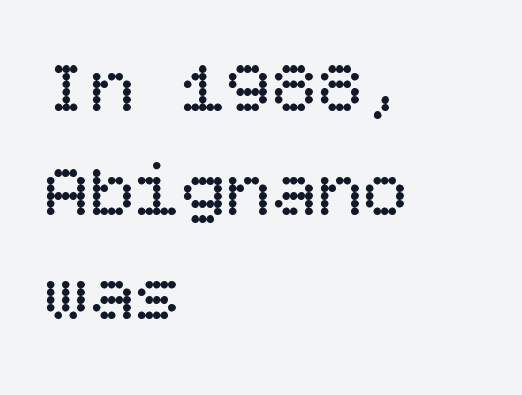
{"italic": "no", "bold": "no", "weight": "regular", "width": "normal", "stroke_contrast": "low", "x_height": "large", "underline": "no", "align": "left", "line_spacing": "normal", "line_spacing_ratio": 1.37, "letter_spacing": "normal", "letter_spacing_em": 0.0, "glyph_px": 76}
